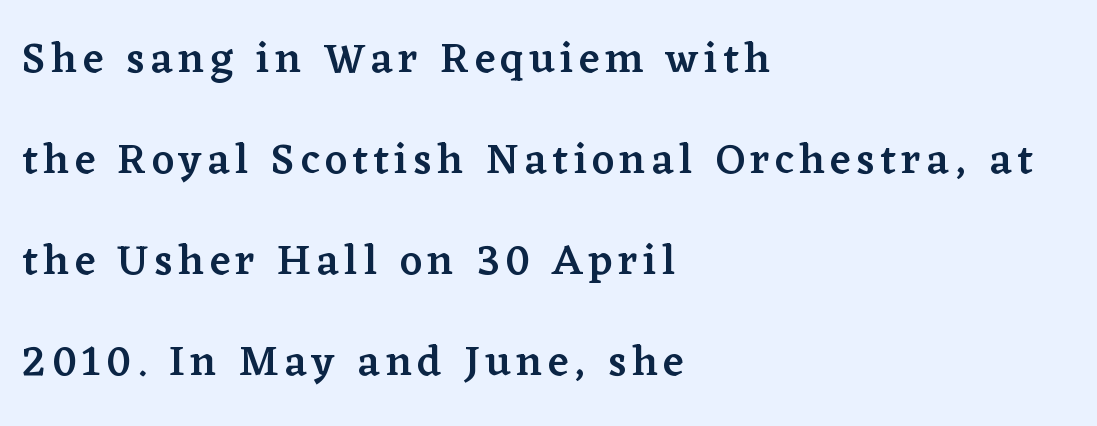
Q: Is the text bold? A: Semi-bold.
Q: Is the text italic (slanted)? A: No, it is upright.
Q: Is the typeface a serif or a sans-serif typeface? A: Serif.
Q: Is the text underlined? A: No.
Q: How is the paragraph aligned? A: Left-aligned.
Q: Is the spacing between lines tight, normal or loose? A: Loose.
Q: Width (condensed, normal, or wide)? A: Normal.
Q: Stroke contrast? A: Low.
Q: x-height? A: Medium.
Q: Monospaced? A: No.
